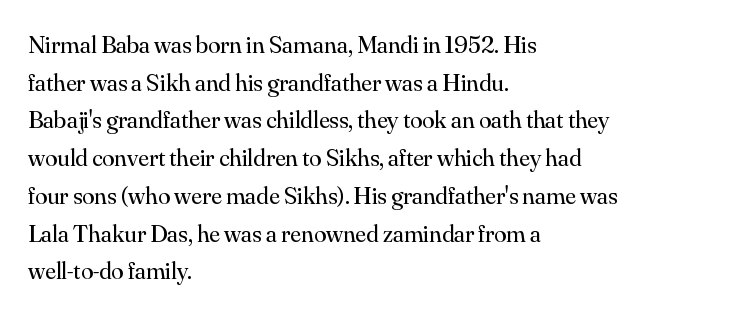
The image shows 25 px text type, upright; set left-aligned, normal line spacing (1.51x), normal letter spacing, not underlined.
